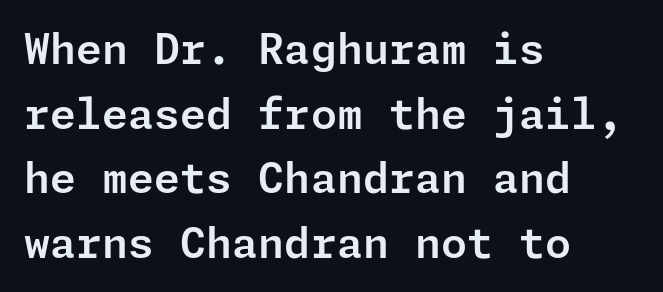
Q: Is the text italic (slanted)? A: No, it is upright.
Q: Is the typeface a serif or a sans-serif typeface? A: Sans-serif.
Q: Is the text underlined? A: No.
Q: How is the paragraph aligned? A: Left-aligned.
Q: Is the spacing between letters normal or unusually wide? A: Normal.
Q: Is the spacing between lines tight, normal or loose? A: Normal.
Q: Width (condensed, normal, or wide)? A: Normal.
Q: Stroke contrast? A: Low.
Q: x-height? A: Medium.
